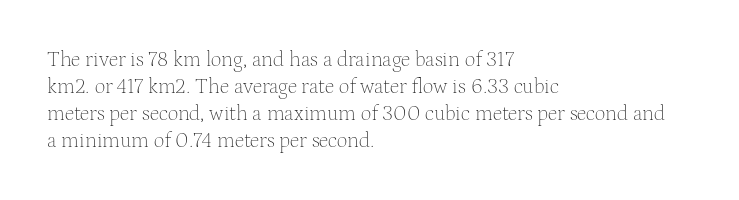
These lines keep a tight, regular rhythm from letter to letter. The rows are spaced the way most documents space them. Nothing heavy about these letters — not bold at all. A roman cut, with each character standing at attention. Check under the words: just untouched page. All the whitespace from short lines collects on the right.
